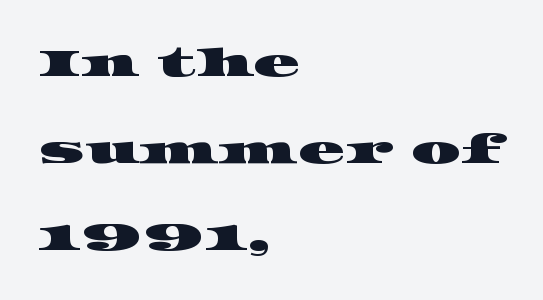
This sample is left-justified, so line endings fall wherever the words run out. Regarding serifs, this sample has them. The zone under the glyphs is completely vacant. The rendering uses natural spacing where letterforms have individual widths.
